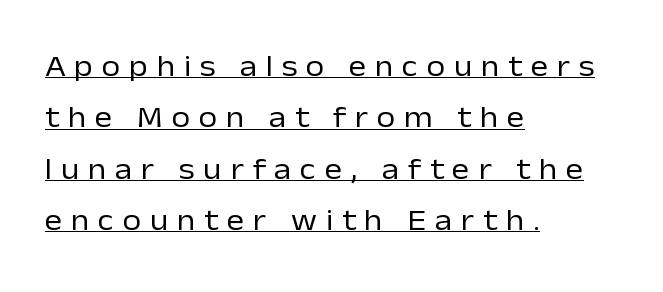
{"serif": "no", "italic": "no", "bold": "no", "weight": "regular", "width": "normal", "stroke_contrast": "low", "x_height": "medium", "monospaced": "no", "underline": "yes", "align": "left", "line_spacing_ratio": 1.71, "letter_spacing": "wide", "letter_spacing_em": 0.29, "glyph_px": 30}
